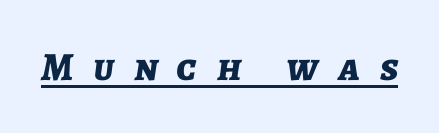
Q: Is the text bold? A: Yes.
Q: Is the text italic (slanted)? A: Yes, it leans right by about 7 degrees.
Q: Is the text underlined? A: Yes.
Q: Is the spacing between letters normal or unusually wide? A: Unusually wide.
Q: Width (condensed, normal, or wide)? A: Normal.
Q: Stroke contrast? A: Low.
Q: x-height? A: Medium.
Q: Monospaced? A: No.
